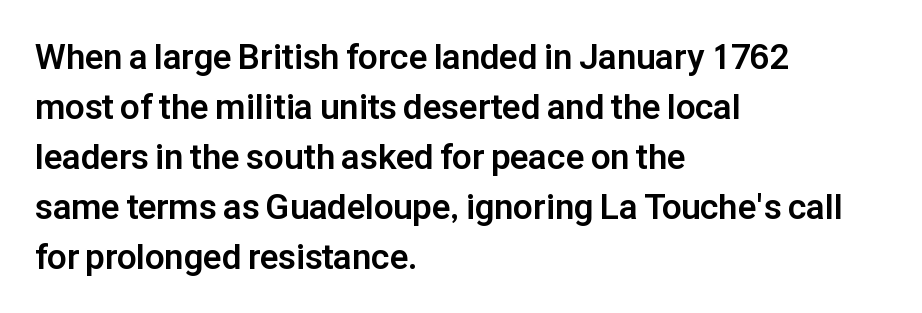
The image shows 35 px bold sans-serif type, upright; set left-aligned, normal line spacing (1.43x), normal letter spacing, not underlined; low stroke contrast and a medium x-height.
